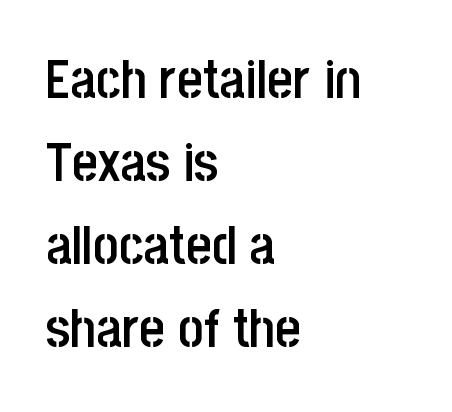
Q: Is the text bold? A: Semi-bold.
Q: Is the text italic (slanted)? A: No, it is upright.
Q: Is the typeface a serif or a sans-serif typeface? A: Sans-serif.
Q: Is the text underlined? A: No.
Q: How is the paragraph aligned? A: Left-aligned.
Q: Is the spacing between letters normal or unusually wide? A: Normal.
Q: Is the spacing between lines tight, normal or loose? A: Normal.
Q: Width (condensed, normal, or wide)? A: Condensed.
Q: Stroke contrast? A: Low.
Q: x-height? A: Large.
Q: Monospaced? A: No.
